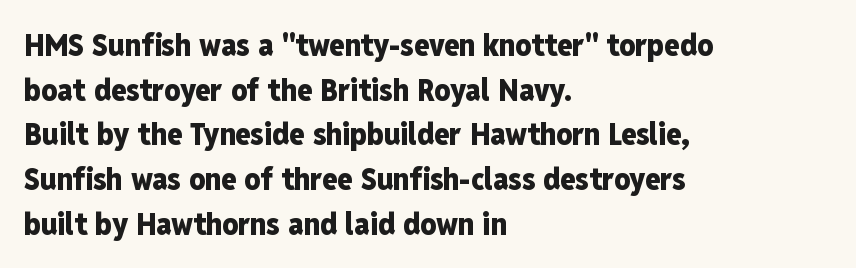
Q: Is the text bold? A: Yes.
Q: Is the text italic (slanted)? A: No, it is upright.
Q: Is the typeface a serif or a sans-serif typeface? A: Sans-serif.
Q: Is the text underlined? A: No.
Q: How is the paragraph aligned? A: Left-aligned.
Q: Is the spacing between letters normal or unusually wide? A: Normal.
Q: Is the spacing between lines tight, normal or loose? A: Normal.
Q: Width (condensed, normal, or wide)? A: Condensed.
Q: Stroke contrast? A: Low.
Q: x-height? A: Medium.
Q: Monospaced? A: No.
